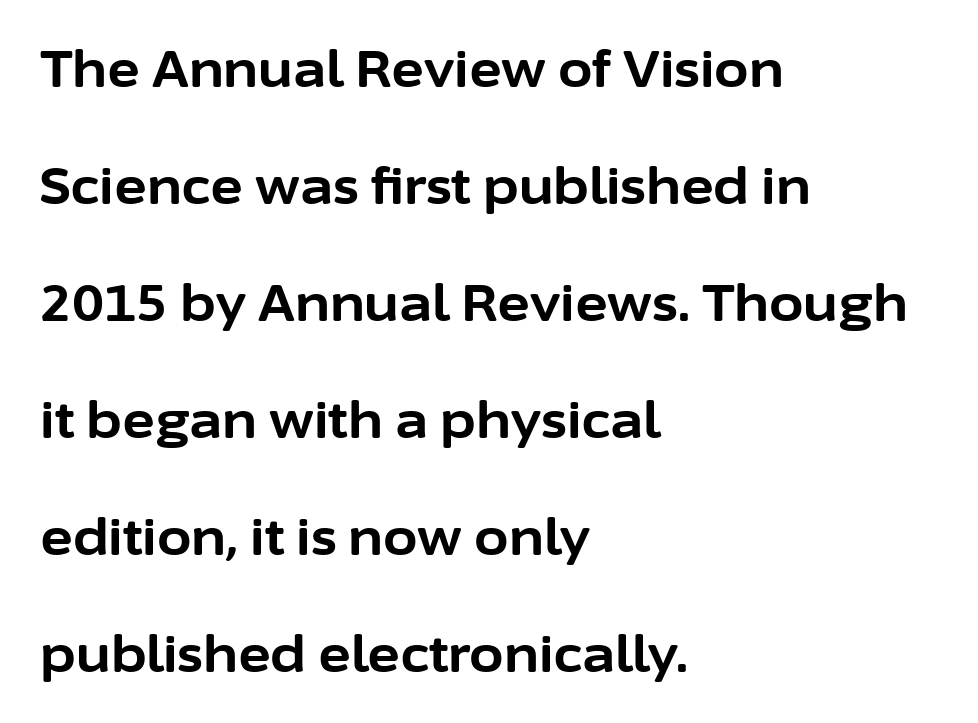
Q: Is the text bold? A: Yes.
Q: Is the text italic (slanted)? A: No, it is upright.
Q: Is the typeface a serif or a sans-serif typeface? A: Sans-serif.
Q: Is the text underlined? A: No.
Q: How is the paragraph aligned? A: Left-aligned.
Q: Is the spacing between letters normal or unusually wide? A: Normal.
Q: Is the spacing between lines tight, normal or loose? A: Loose.
Q: Width (condensed, normal, or wide)? A: Normal.
Q: Stroke contrast? A: Low.
Q: x-height? A: Medium.
Q: Monospaced? A: No.
